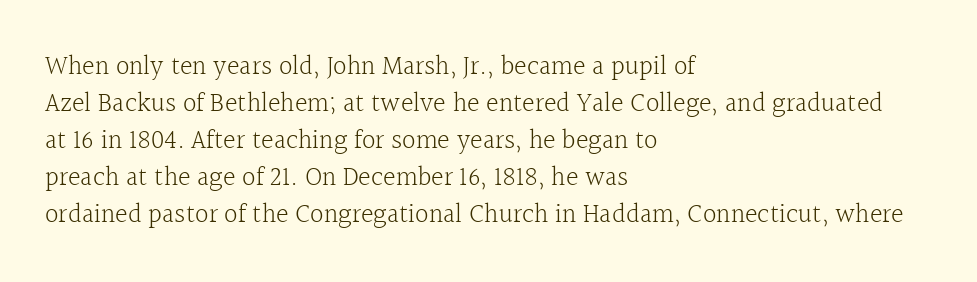
{"italic": "no", "bold": "no", "underline": "no", "align": "left", "line_spacing": "normal", "line_spacing_ratio": 1.37, "letter_spacing": "normal", "letter_spacing_em": 0.0, "glyph_px": 27}
